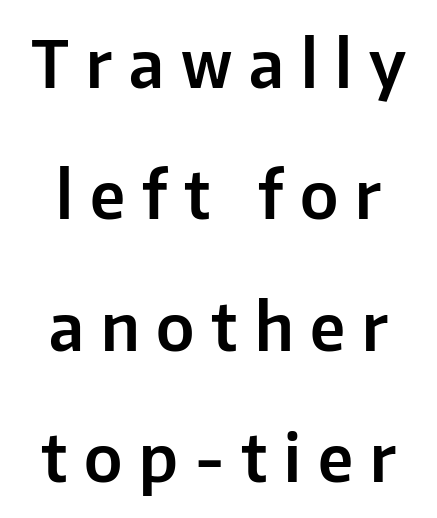
Q: Is the text italic (slanted)? A: No, it is upright.
Q: Is the typeface a serif or a sans-serif typeface? A: Sans-serif.
Q: Is the text underlined? A: No.
Q: Is the spacing between letters normal or unusually wide? A: Unusually wide.
Q: Is the spacing between lines tight, normal or loose? A: Loose.
Q: Width (condensed, normal, or wide)? A: Normal.
Q: Stroke contrast? A: Low.
Q: x-height? A: Medium.
Q: Monospaced? A: No.
